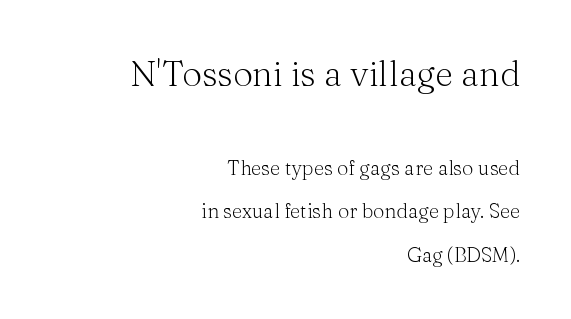
{"serif": "yes", "italic": "no", "bold": "no", "weight": "light", "width": "normal", "stroke_contrast": "medium", "x_height": "medium", "monospaced": "no", "underline": "no", "align": "right", "line_spacing": "loose", "line_spacing_ratio": 2.17, "letter_spacing": "normal", "letter_spacing_em": 0.0, "larger_block": "first", "size_ratio": 1.75, "glyph_px": 35}
